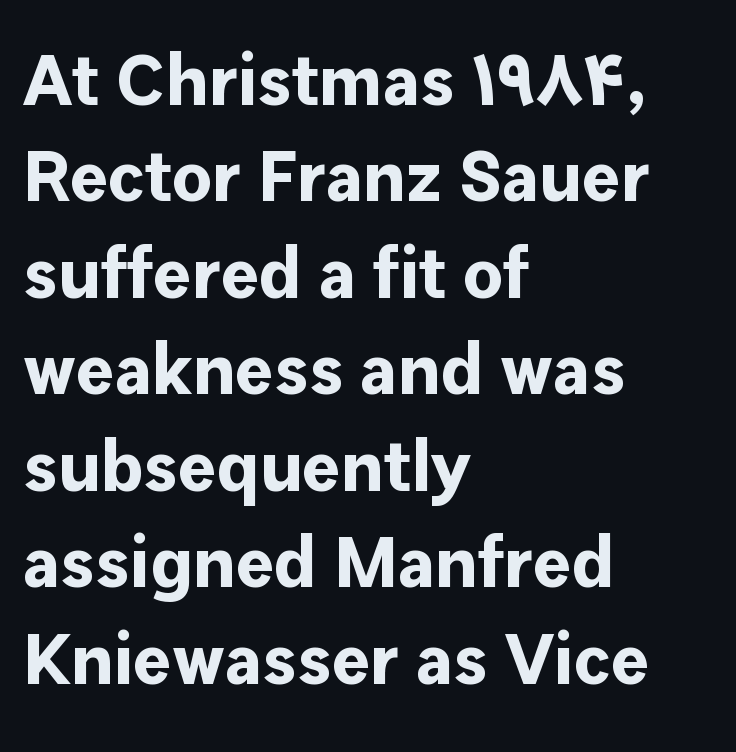
Q: Is the text bold? A: Yes.
Q: Is the text italic (slanted)? A: No, it is upright.
Q: Is the typeface a serif or a sans-serif typeface? A: Sans-serif.
Q: Is the text underlined? A: No.
Q: How is the paragraph aligned? A: Left-aligned.
Q: Is the spacing between letters normal or unusually wide? A: Normal.
Q: Is the spacing between lines tight, normal or loose? A: Normal.
Q: Width (condensed, normal, or wide)? A: Normal.
Q: Stroke contrast? A: Low.
Q: x-height? A: Medium.
Q: Monospaced? A: No.
